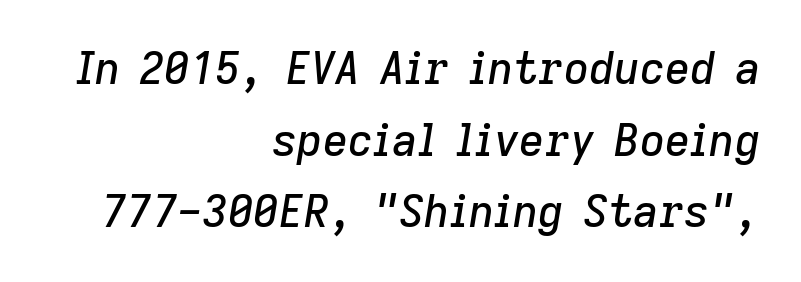
{"italic": "yes", "lean": "right", "slant_degrees": 9, "width": "normal", "stroke_contrast": "low", "x_height": "medium", "monospaced": "no", "underline": "no", "align": "right", "line_spacing": "normal", "line_spacing_ratio": 1.63, "letter_spacing": "normal", "letter_spacing_em": 0.0, "glyph_px": 44}
